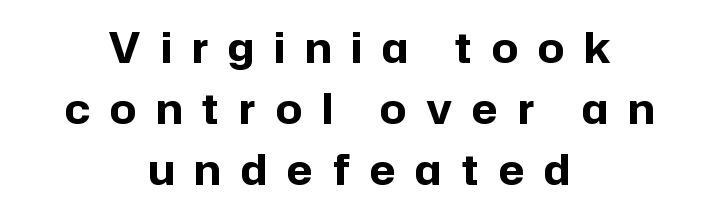
{"serif": "no", "italic": "no", "bold": "yes", "weight": "bold", "width": "normal", "stroke_contrast": "low", "x_height": "medium", "monospaced": "no", "underline": "no", "align": "center", "line_spacing": "normal", "line_spacing_ratio": 1.49, "letter_spacing": "wide", "letter_spacing_em": 0.49, "glyph_px": 41}
